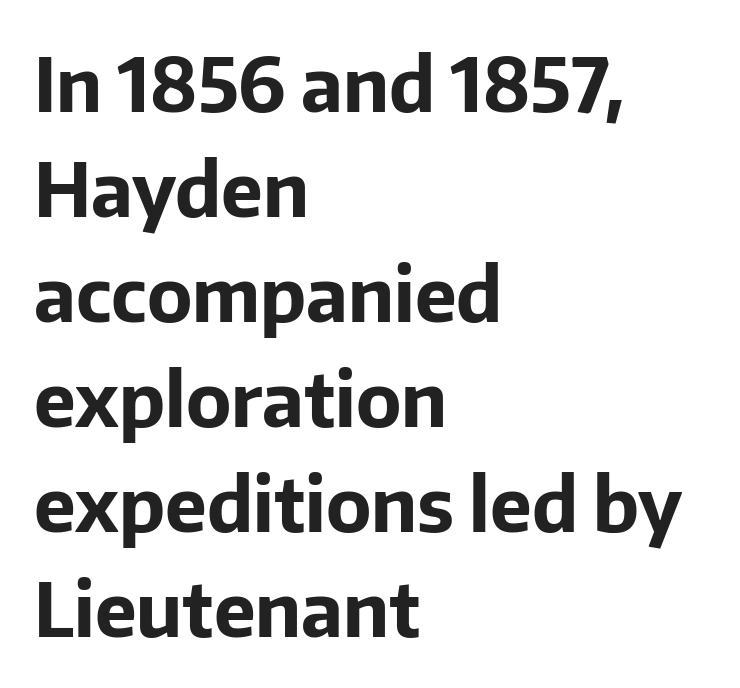
Q: Is the text bold? A: Yes.
Q: Is the text italic (slanted)? A: No, it is upright.
Q: Is the typeface a serif or a sans-serif typeface? A: Sans-serif.
Q: Is the text underlined? A: No.
Q: How is the paragraph aligned? A: Left-aligned.
Q: Is the spacing between letters normal or unusually wide? A: Normal.
Q: Is the spacing between lines tight, normal or loose? A: Normal.
Q: Width (condensed, normal, or wide)? A: Normal.
Q: Stroke contrast? A: Low.
Q: x-height? A: Medium.
Q: Monospaced? A: No.
